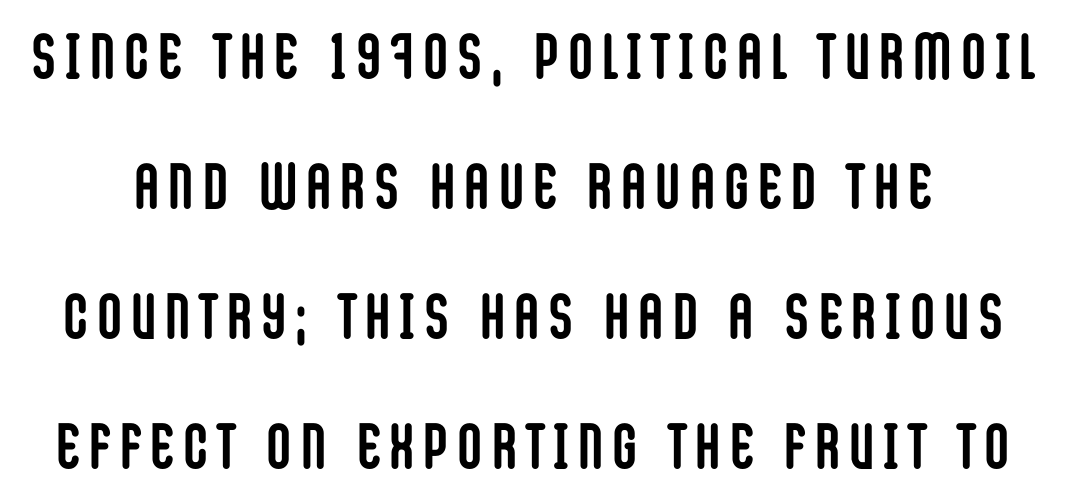
Q: Is the text bold? A: Yes.
Q: Is the text italic (slanted)? A: No, it is upright.
Q: Is the typeface a serif or a sans-serif typeface? A: Sans-serif.
Q: Is the text underlined? A: No.
Q: Is the spacing between lines tight, normal or loose? A: Loose.
Q: Width (condensed, normal, or wide)? A: Condensed.
Q: Stroke contrast? A: Low.
Q: x-height? A: Large.
Q: Monospaced? A: No.
